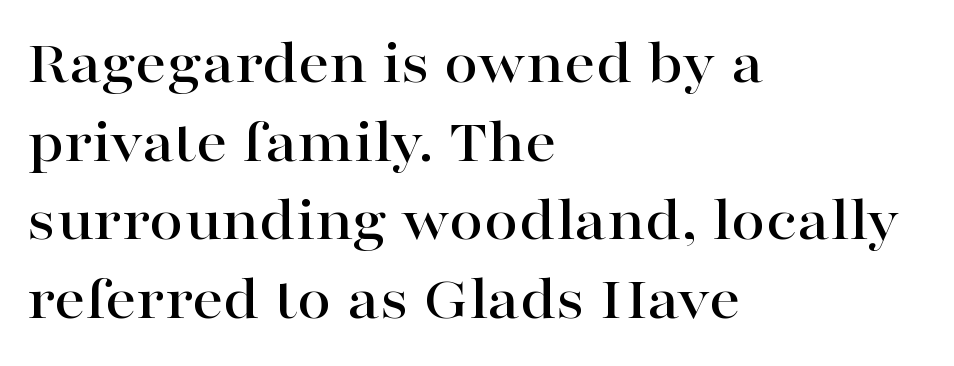
Typeset ragged right — the left edge is the straight one. Nobody drew a line under any word here. Characters follow at the spacing the type designer built in. Leading: standard.
